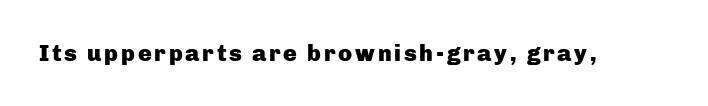
{"italic": "no", "bold": "yes", "underline": "no", "glyph_px": 23}
